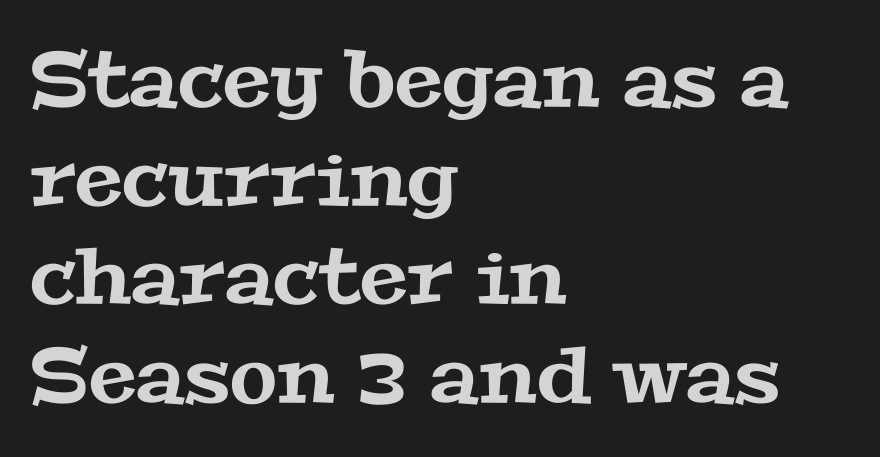
The image shows 77 px wide serif type; set left-aligned, normal line spacing (1.28x), normal letter spacing, not underlined; medium stroke contrast and a medium x-height.
